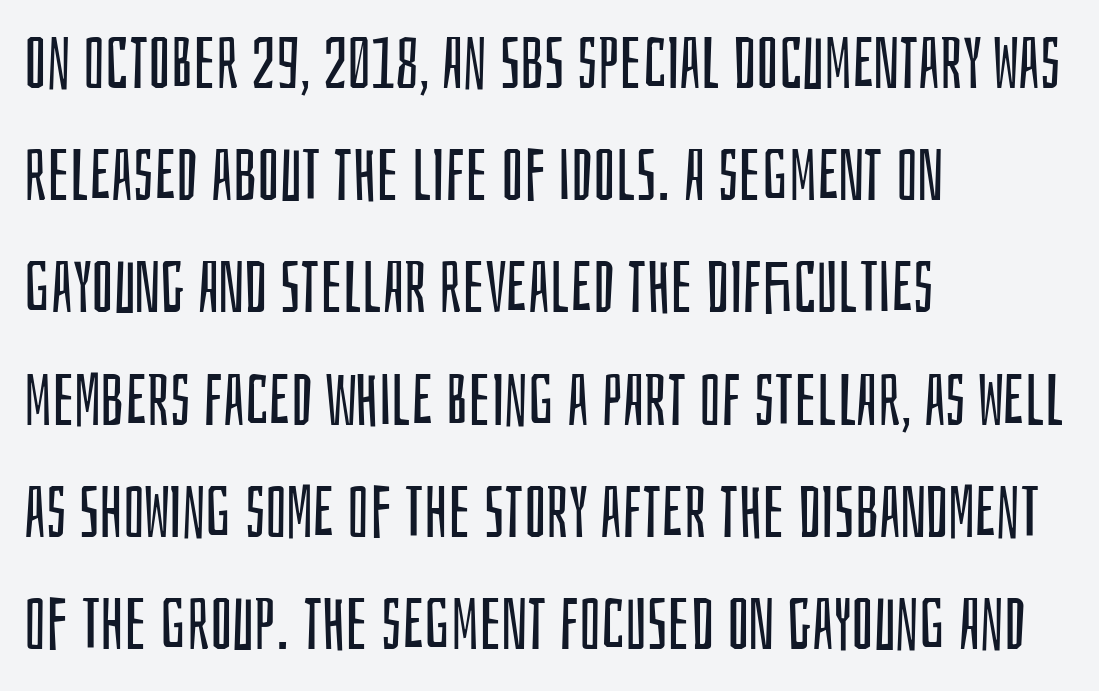
Q: Is the text bold? A: No.
Q: Is the text italic (slanted)? A: No, it is upright.
Q: Is the typeface a serif or a sans-serif typeface? A: Sans-serif.
Q: Is the text underlined? A: No.
Q: How is the paragraph aligned? A: Left-aligned.
Q: Is the spacing between letters normal or unusually wide? A: Normal.
Q: Is the spacing between lines tight, normal or loose? A: Normal.
Q: Width (condensed, normal, or wide)? A: Condensed.
Q: Stroke contrast? A: Low.
Q: x-height? A: Large.
Q: Monospaced? A: No.
